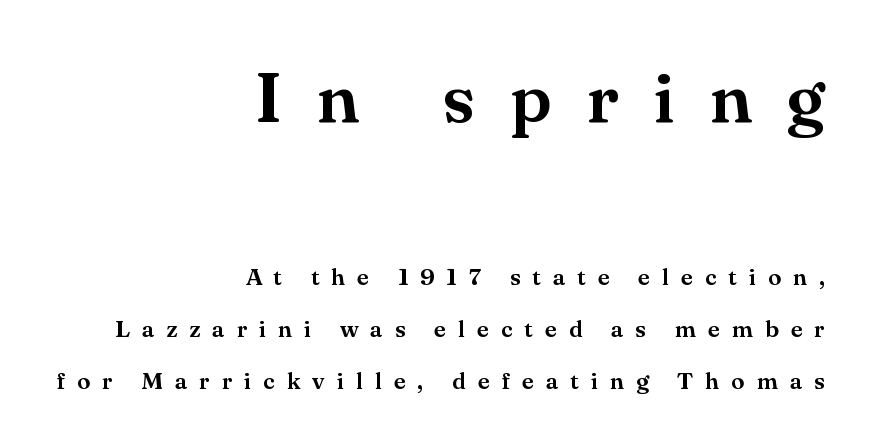
The gap between lines stays unmarked. Visually, the top section dominates because its glyphs are scaled up. The lines in this sample share a right terminus and differ only in where they begin. This sample uses a serif face.
